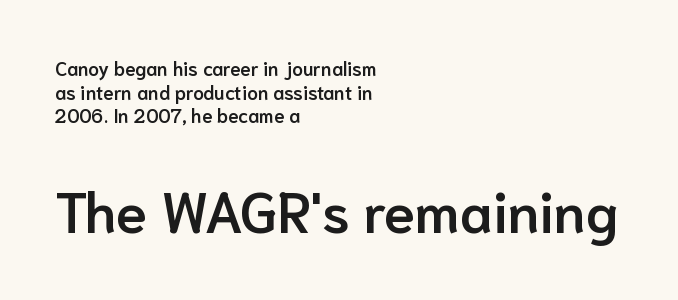
{"serif": "no", "italic": "no", "bold": "semi", "weight": "semibold", "width": "normal", "stroke_contrast": "low", "x_height": "medium", "monospaced": "no", "underline": "no", "align": "left", "line_spacing": "normal", "line_spacing_ratio": 1.25, "letter_spacing": "normal", "letter_spacing_em": 0.0, "larger_block": "second", "size_ratio": 2.95, "glyph_px": 56}
